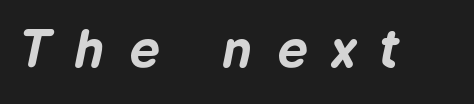
The image shows 54 px bold type, italic (leaning right); set unusually wide letter spacing (+0.45 em), not underlined; low stroke contrast and a medium x-height.
